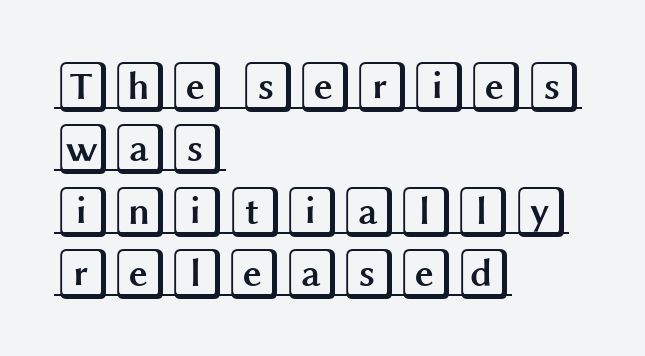
Q: Is the text italic (slanted)? A: No, it is upright.
Q: Is the text underlined? A: Yes.
Q: How is the paragraph aligned? A: Left-aligned.
Q: Is the spacing between letters normal or unusually wide? A: Normal.
Q: Width (condensed, normal, or wide)? A: Wide.
Q: x-height? A: Large.
